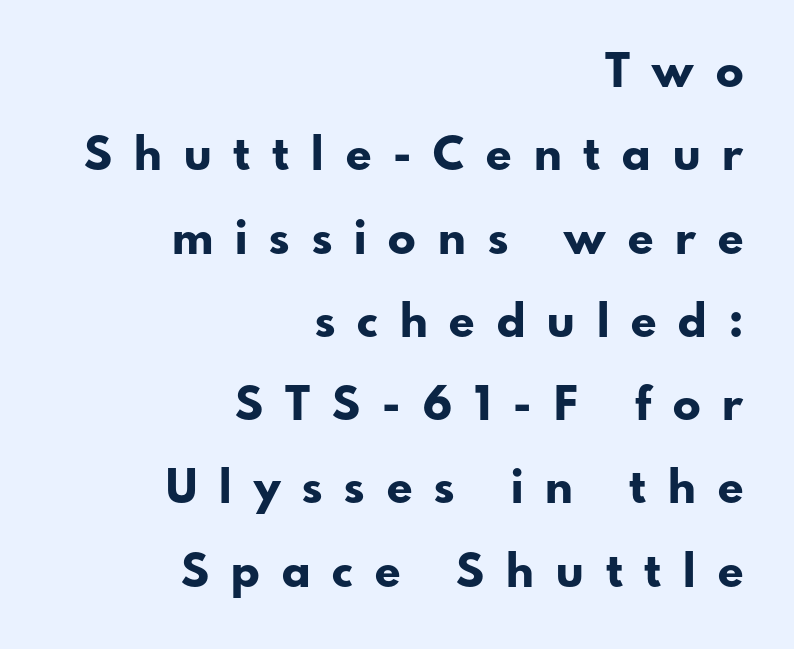
{"serif": "no", "italic": "no", "bold": "yes", "weight": "bold", "width": "normal", "stroke_contrast": "low", "x_height": "small", "monospaced": "no", "underline": "no", "align": "right", "line_spacing_ratio": 1.81, "letter_spacing": "wide", "letter_spacing_em": 0.48, "glyph_px": 46}
